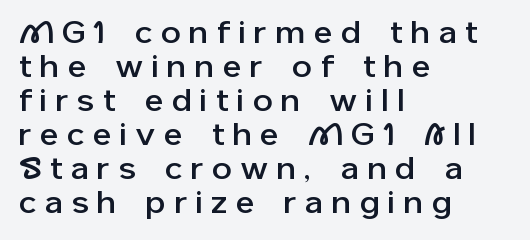
{"serif": "no", "italic": "no", "width": "normal", "stroke_contrast": "low", "x_height": "medium", "monospaced": "no", "underline": "no", "align": "left", "line_spacing": "tight", "line_spacing_ratio": 1.1, "letter_spacing": "wide", "letter_spacing_em": 0.3, "glyph_px": 31}
